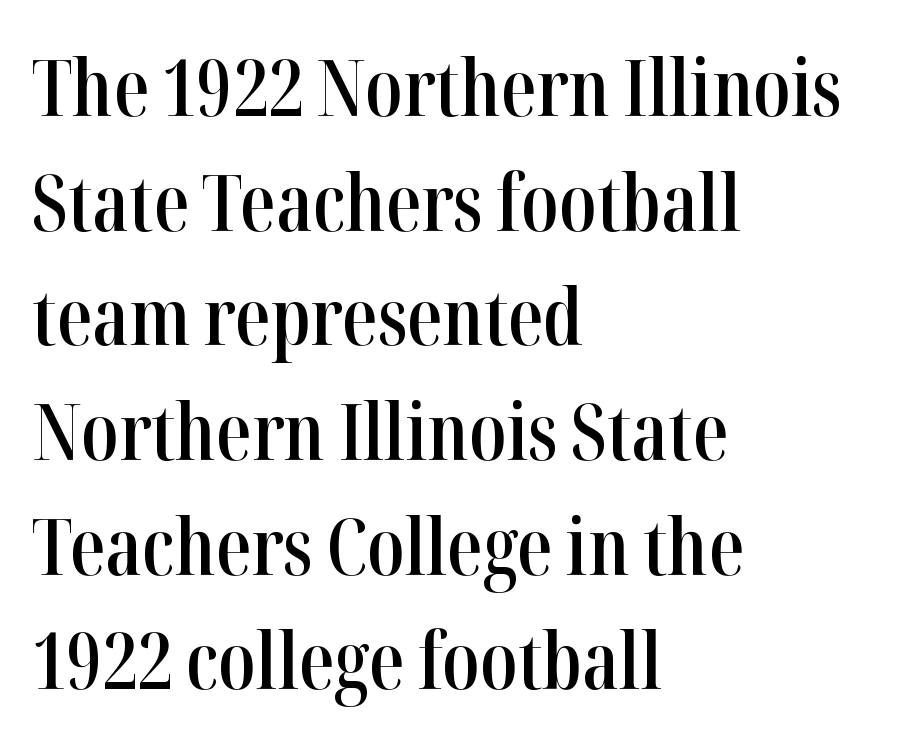
{"serif": "yes", "italic": "no", "bold": "semi", "weight": "semibold", "width": "condensed", "stroke_contrast": "high", "x_height": "medium", "monospaced": "no", "underline": "no", "align": "left", "line_spacing": "normal", "line_spacing_ratio": 1.47, "letter_spacing": "normal", "letter_spacing_em": 0.0, "glyph_px": 78}
